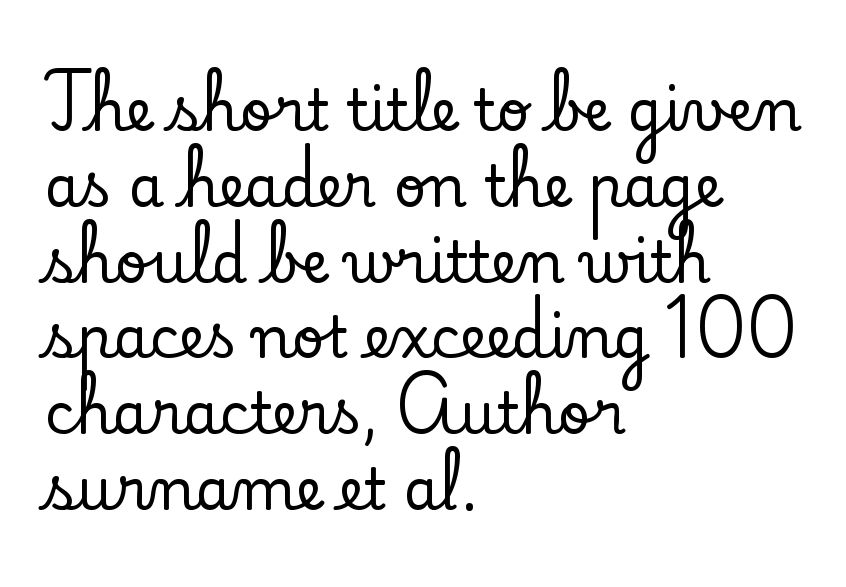
{"serif": "yes", "italic": "no", "width": "normal", "stroke_contrast": "low", "x_height": "small", "monospaced": "no", "underline": "no", "align": "left", "line_spacing": "normal", "line_spacing_ratio": 1.33, "letter_spacing": "normal", "letter_spacing_em": 0.0, "glyph_px": 57}
